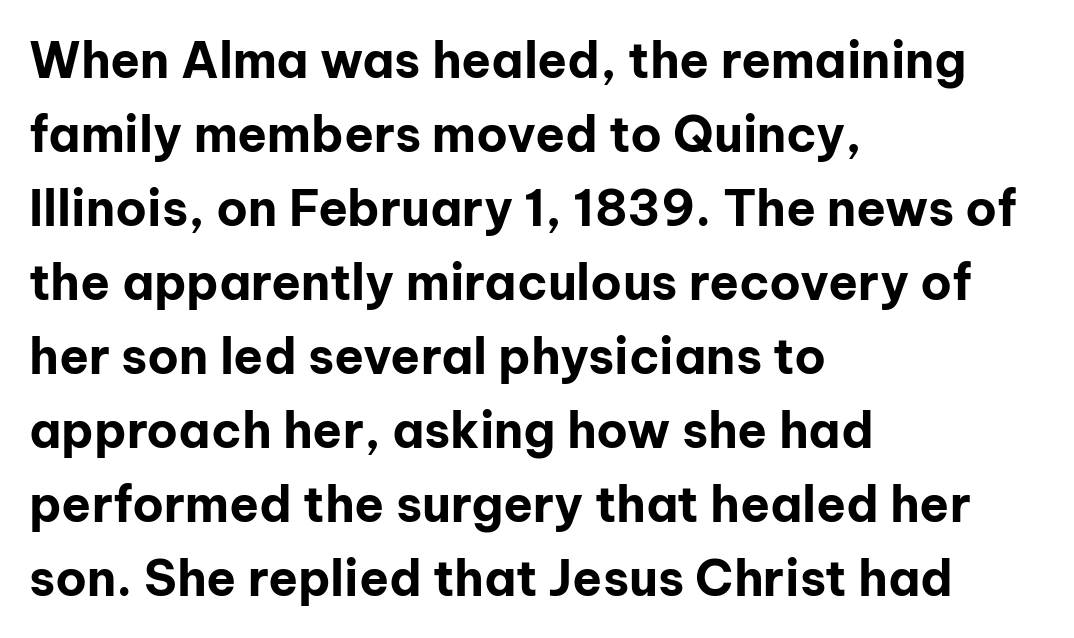
Q: Is the text bold? A: Yes.
Q: Is the text italic (slanted)? A: No, it is upright.
Q: Is the typeface a serif or a sans-serif typeface? A: Sans-serif.
Q: Is the text underlined? A: No.
Q: How is the paragraph aligned? A: Left-aligned.
Q: Is the spacing between letters normal or unusually wide? A: Normal.
Q: Is the spacing between lines tight, normal or loose? A: Normal.
Q: Width (condensed, normal, or wide)? A: Normal.
Q: Stroke contrast? A: Low.
Q: x-height? A: Medium.
Q: Monospaced? A: No.
